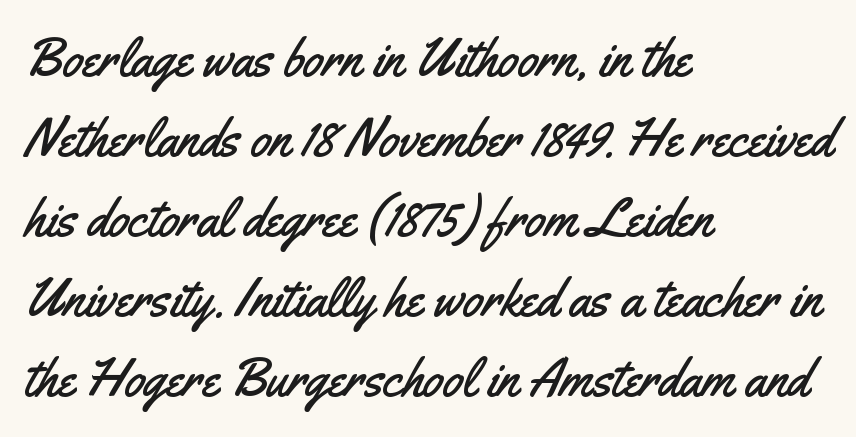
{"serif": "no", "width": "condensed", "stroke_contrast": "medium", "x_height": "small", "monospaced": "no", "underline": "no", "align": "left", "line_spacing": "normal", "line_spacing_ratio": 1.51, "letter_spacing": "normal", "letter_spacing_em": 0.0, "glyph_px": 53}
